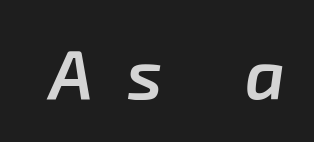
Q: Is the text bold? A: Semi-bold.
Q: Is the text italic (slanted)? A: Yes, it leans right by about 8 degrees.
Q: Is the text underlined? A: No.
Q: Is the spacing between letters normal or unusually wide? A: Unusually wide.
Q: Width (condensed, normal, or wide)? A: Normal.
Q: Stroke contrast? A: Low.
Q: x-height? A: Medium.
Q: Monospaced? A: No.
